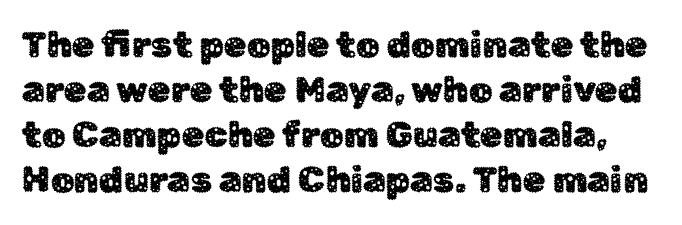
The image shows 37 px sans-serif type, upright; set line spacing 1.22x, normal letter spacing, not underlined; low stroke contrast and a medium x-height.
